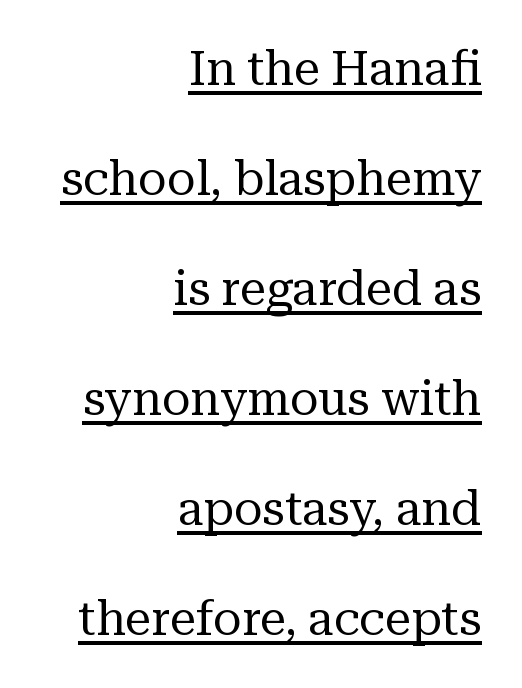
The gaps between neighbouring characters are ordinary and unremarkable. The strokes carry an ordinary text weight at most. The specimen includes a rule beneath the text block's lines. In terms of posture, this sample is upright.
